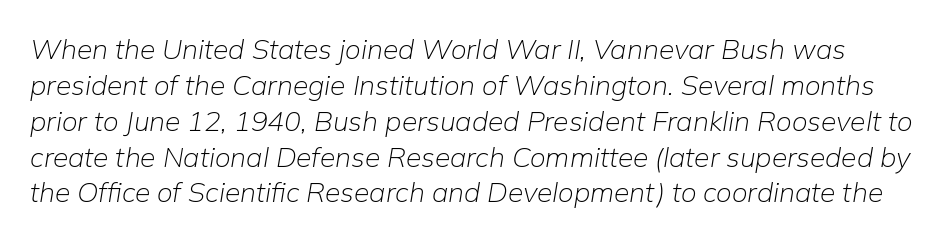
The image shows 28 px light type, italic (leaning right); set normal line spacing (1.28x), normal letter spacing, not underlined; low stroke contrast and a medium x-height.
